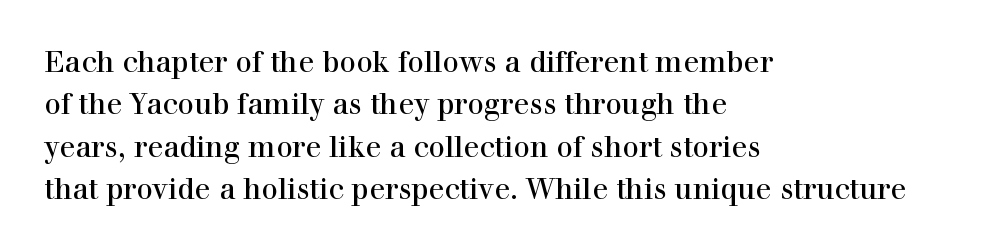
{"serif": "yes", "italic": "no", "width": "normal", "x_height": "medium", "monospaced": "no", "underline": "no", "align": "left", "line_spacing": "normal", "line_spacing_ratio": 1.46, "letter_spacing": "normal", "letter_spacing_em": 0.0, "glyph_px": 29}
